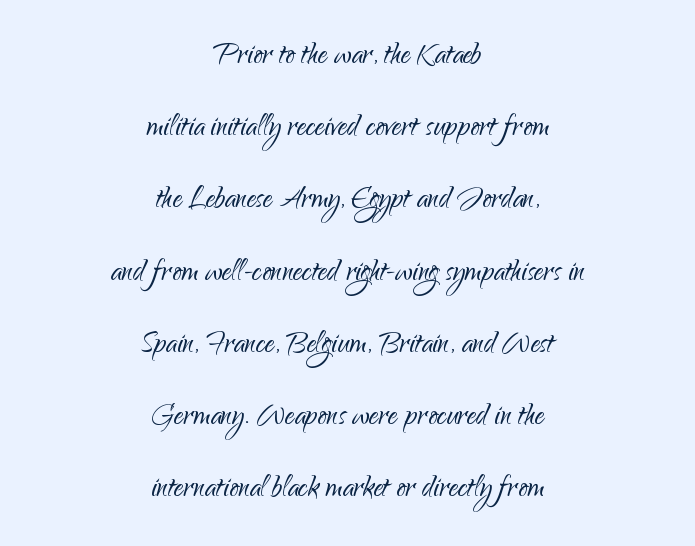
How would I describe the line gaps? Wide and relaxed. Weight class: somewhere from thin through regular. A typesetter would call this proportional, since set widths differ per character. Plain, unruled lines of type. Are there feet on the stems? There aren't — it's a sans.
